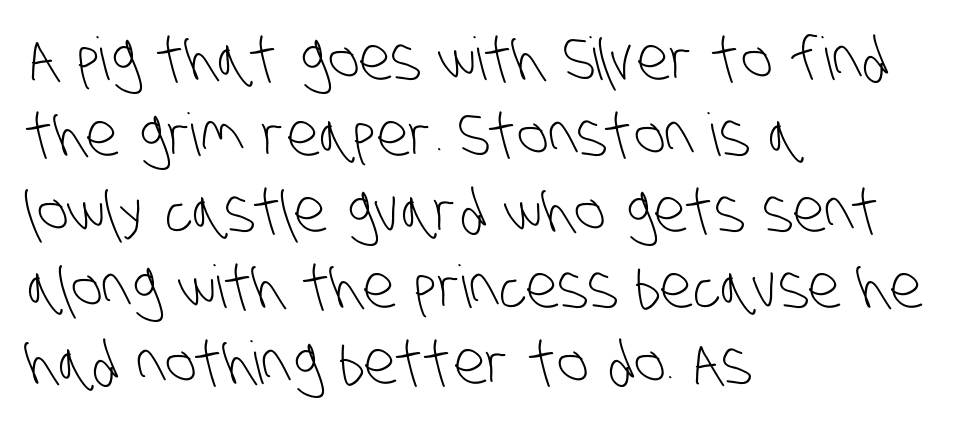
Q: Is the text bold? A: No.
Q: Is the typeface a serif or a sans-serif typeface? A: Sans-serif.
Q: Is the text underlined? A: No.
Q: How is the paragraph aligned? A: Left-aligned.
Q: Is the spacing between letters normal or unusually wide? A: Normal.
Q: Is the spacing between lines tight, normal or loose? A: Normal.
Q: Width (condensed, normal, or wide)? A: Condensed.
Q: Stroke contrast? A: Low.
Q: x-height? A: Large.
Q: Monospaced? A: No.
